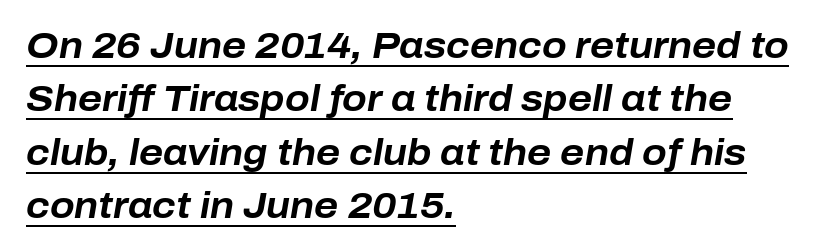
In terms of leading, this rendering sits right in the middle. Typeset ragged right — the left edge is the straight one. Does extra space separate the letters? No, they use regular spacing. Is the type slanted? Yes — the strokes lean at a clear angle.
